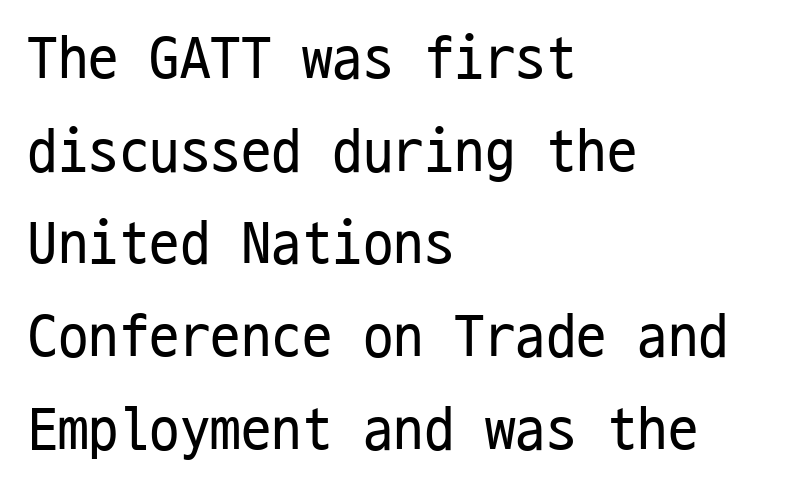
Italic: no, the glyphs are upright roman. Default kerning and tracking; the words read as compact shapes. Each line starts at the same left margin while the right side varies. The strokes are not fattened; the text isn't bold. Rule under the text: the space is simply empty. The designer went with a sans here, leaving each stem footless.
